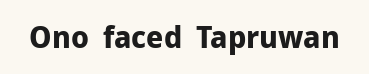
{"serif": "no", "italic": "no", "bold": "yes", "weight": "bold", "width": "normal", "stroke_contrast": "low", "x_height": "medium", "monospaced": "no", "underline": "no", "letter_spacing": "normal", "letter_spacing_em": 0.0, "glyph_px": 31}
